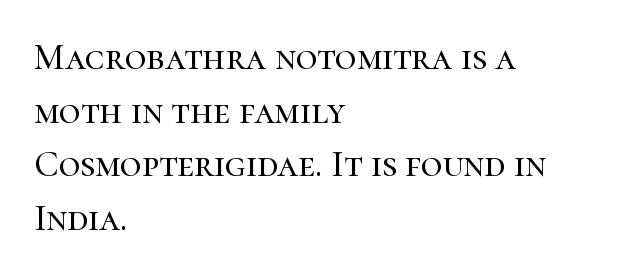
{"serif": "yes", "italic": "no", "width": "normal", "stroke_contrast": "high", "x_height": "medium", "monospaced": "no", "underline": "no", "align": "left", "line_spacing": "normal", "line_spacing_ratio": 1.45, "letter_spacing": "normal", "letter_spacing_em": 0.0, "glyph_px": 37}
